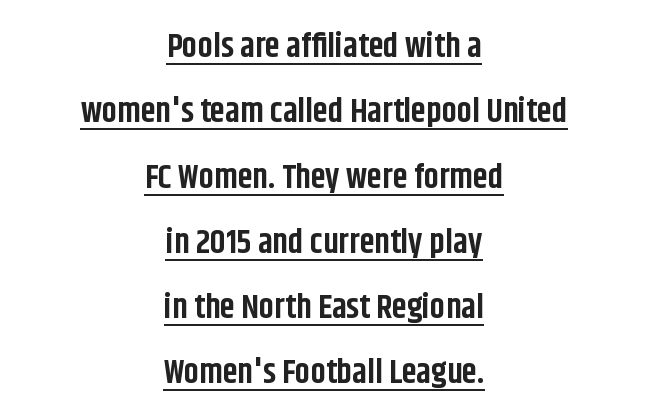
The image shows 34 px bold, condensed sans-serif type, upright; set centered, loose line spacing (1.92x), normal letter spacing, underlined; low stroke contrast and a large x-height.
